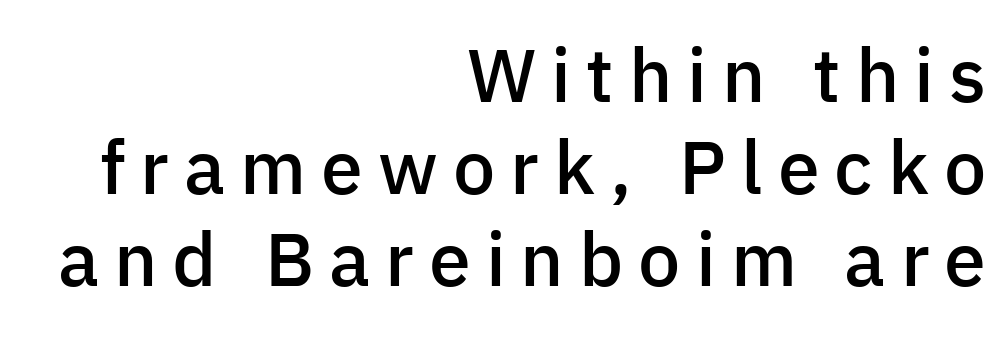
Q: Is the text bold? A: Semi-bold.
Q: Is the text italic (slanted)? A: No, it is upright.
Q: Is the typeface a serif or a sans-serif typeface? A: Sans-serif.
Q: Is the text underlined? A: No.
Q: How is the paragraph aligned? A: Right-aligned.
Q: Is the spacing between letters normal or unusually wide? A: Unusually wide.
Q: Width (condensed, normal, or wide)? A: Normal.
Q: Stroke contrast? A: Low.
Q: x-height? A: Medium.
Q: Monospaced? A: No.
